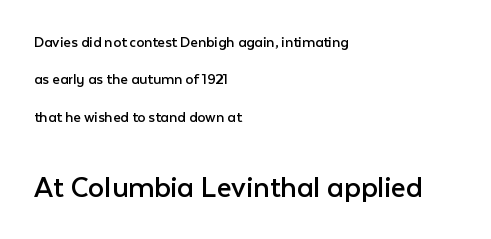
{"serif": "no", "italic": "no", "bold": "no", "weight": "regular", "width": "normal", "stroke_contrast": "low", "x_height": "medium", "monospaced": "no", "underline": "no", "align": "left", "line_spacing": "loose", "line_spacing_ratio": 2.34, "letter_spacing": "normal", "letter_spacing_em": 0.0, "larger_block": "second", "size_ratio": 2.0, "glyph_px": 32}
